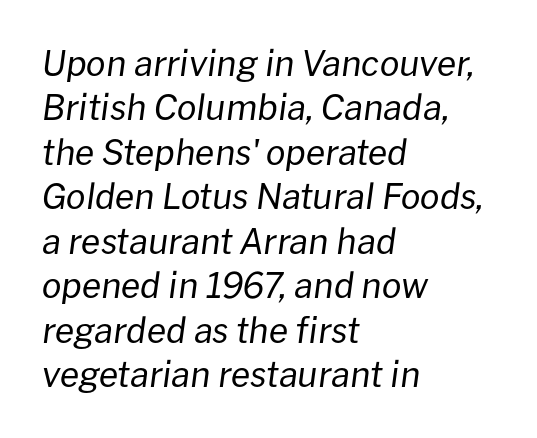
The image shows 35 px regular-weight type, italic (leaning right); set left-aligned, normal line spacing (1.27x), normal letter spacing, not underlined; low stroke contrast and a medium x-height.
